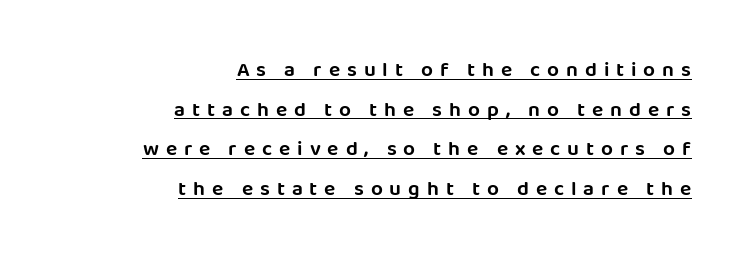
The image shows 21 px text type, upright; set right-aligned, line spacing 1.89x, unusually wide letter spacing (+0.33 em), underlined.
